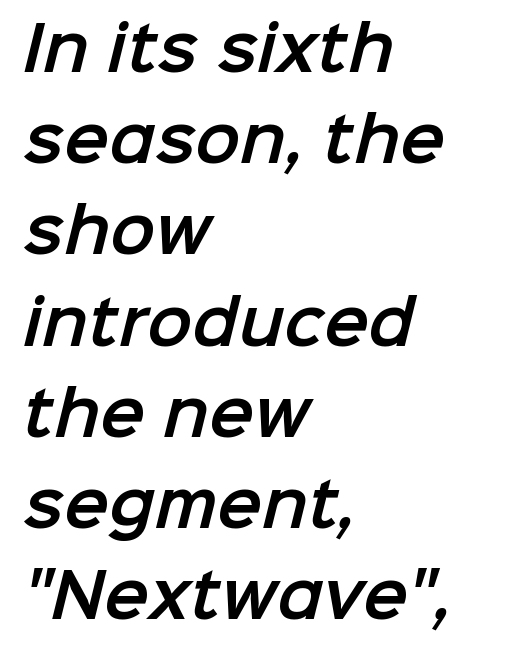
{"serif": "no", "width": "normal", "stroke_contrast": "low", "x_height": "medium", "monospaced": "no", "underline": "no", "align": "left", "line_spacing": "normal", "line_spacing_ratio": 1.52, "letter_spacing": "normal", "letter_spacing_em": 0.0, "glyph_px": 60}
